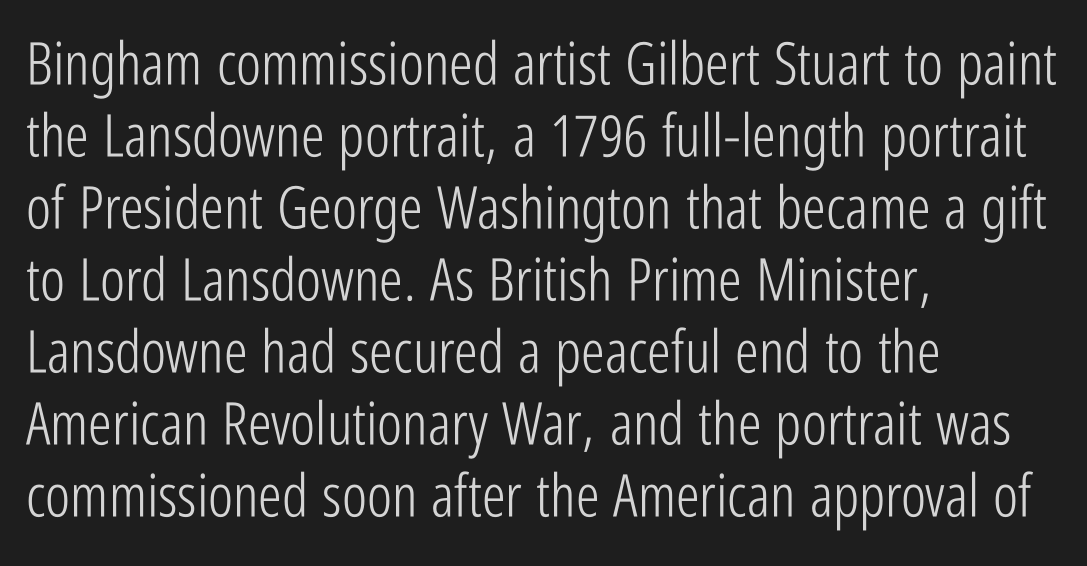
The image shows 59 px light, condensed sans-serif type, upright; set left-aligned, line spacing 1.22x, normal letter spacing, not underlined; low stroke contrast and a medium x-height.
